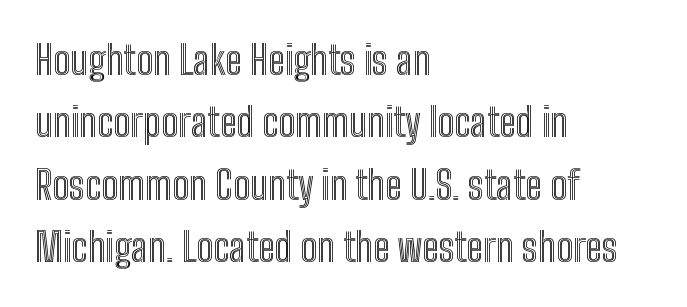
{"italic": "no", "width": "condensed", "x_height": "medium", "monospaced": "no", "underline": "no", "align": "left", "line_spacing": "normal", "line_spacing_ratio": 1.56, "letter_spacing": "normal", "letter_spacing_em": 0.0, "glyph_px": 40}
